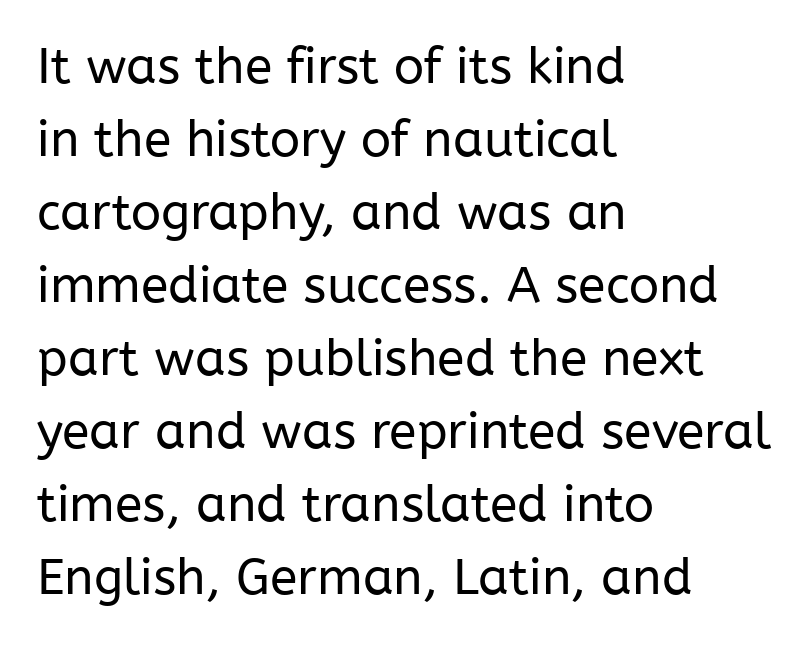
{"serif": "no", "italic": "no", "bold": "no", "weight": "regular", "width": "normal", "stroke_contrast": "low", "x_height": "medium", "monospaced": "no", "underline": "no", "align": "left", "line_spacing": "normal", "line_spacing_ratio": 1.46, "letter_spacing": "normal", "letter_spacing_em": 0.0, "glyph_px": 50}
